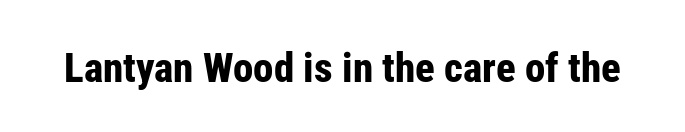
The image shows 41 px bold, condensed sans-serif type, upright; set normal letter spacing, not underlined; low stroke contrast and a medium x-height.
